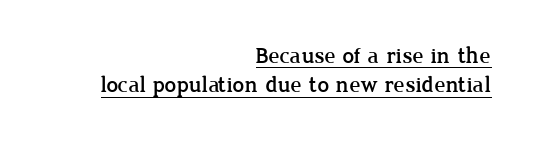
The image shows 23 px text type, upright; set right-aligned, normal line spacing (1.28x), normal letter spacing, underlined.
